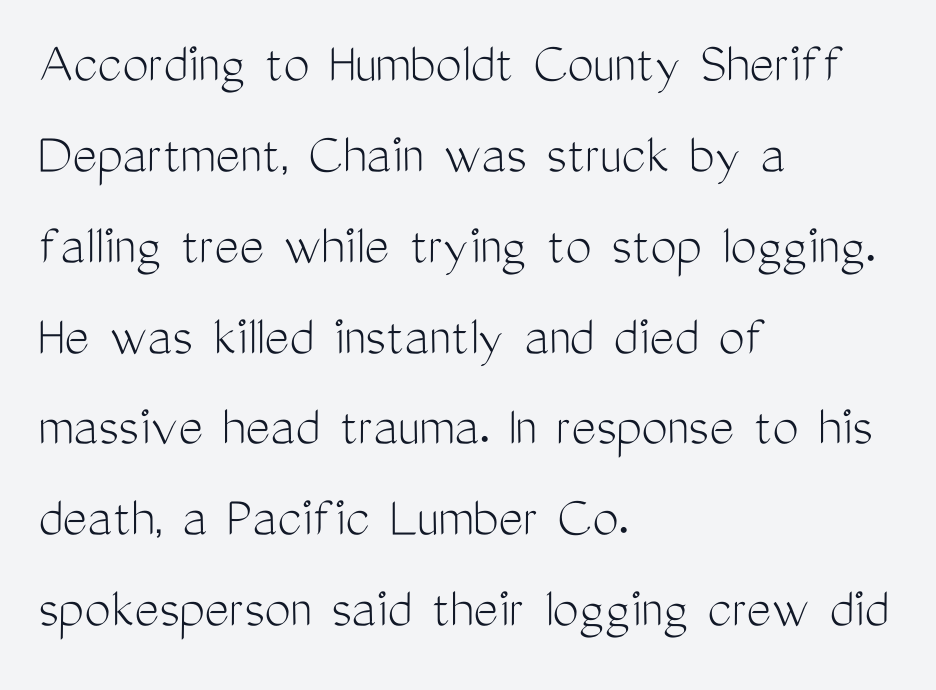
Character widths vary here, with narrow letters taking less room than wide ones. Italic? Not at all — the glyphs are vertical. Rule under the text: the space is simply empty. The leading is moderate, giving the passage an even texture.
